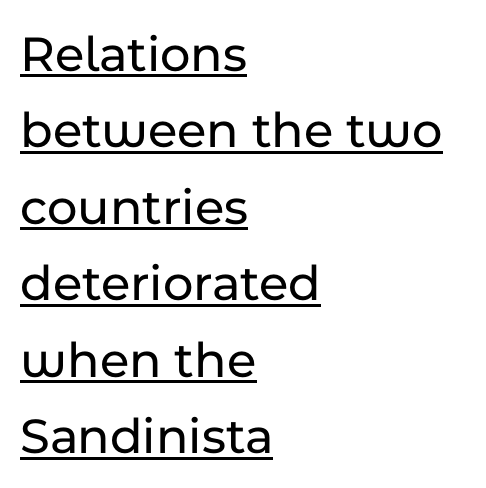
Q: Is the text italic (slanted)? A: No, it is upright.
Q: Is the typeface a serif or a sans-serif typeface? A: Sans-serif.
Q: Is the text underlined? A: Yes.
Q: How is the paragraph aligned? A: Left-aligned.
Q: Is the spacing between letters normal or unusually wide? A: Normal.
Q: Is the spacing between lines tight, normal or loose? A: Normal.
Q: Width (condensed, normal, or wide)? A: Normal.
Q: Stroke contrast? A: Low.
Q: x-height? A: Medium.
Q: Monospaced? A: No.
